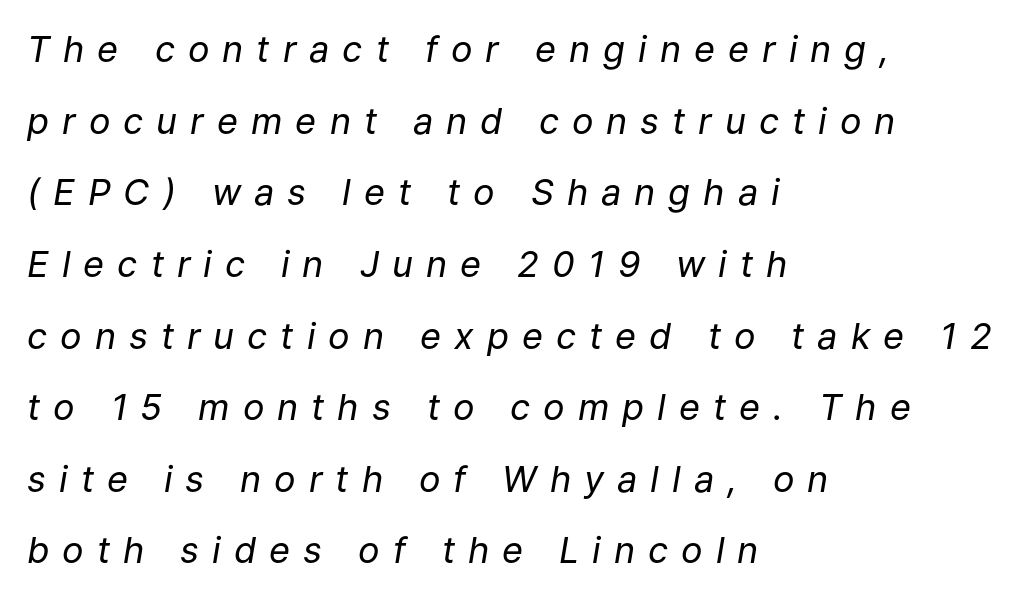
Loosely led — the rows are spread out. Caption: expanded tracking, letters set apart. The passage shown leans; its letterforms are oblique. Weight class: somewhere from thin through regular.
